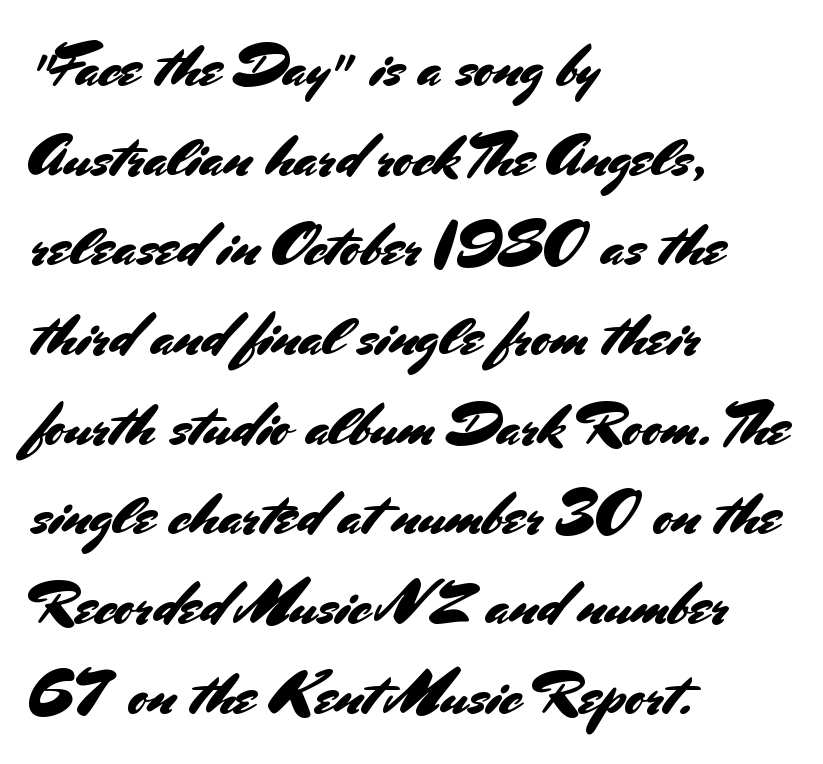
The image shows 59 px sans-serif type; set left-aligned, normal line spacing (1.52x), normal letter spacing, not underlined; medium stroke contrast and a small x-height.
